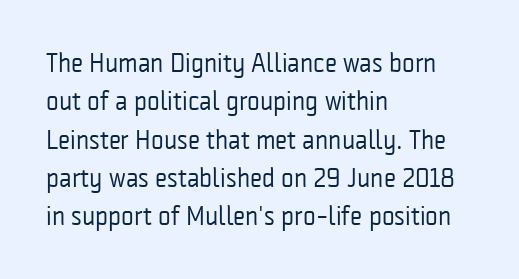
Every row of glyphs begins at an identical x-position on the left. A roman cut, with each character standing at attention. Does the leading feel generous? No, just average. The tracking reads as untouched default to a designer's eye.
